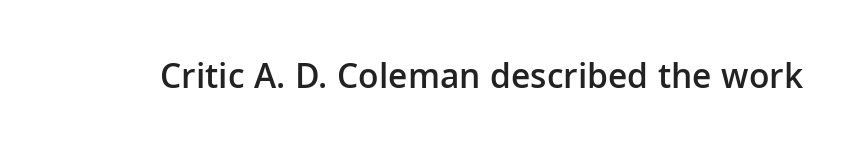
Q: Is the text bold? A: Semi-bold.
Q: Is the text italic (slanted)? A: No, it is upright.
Q: Is the typeface a serif or a sans-serif typeface? A: Sans-serif.
Q: Is the text underlined? A: No.
Q: Is the spacing between letters normal or unusually wide? A: Normal.
Q: Width (condensed, normal, or wide)? A: Normal.
Q: Stroke contrast? A: Low.
Q: x-height? A: Medium.
Q: Monospaced? A: No.
